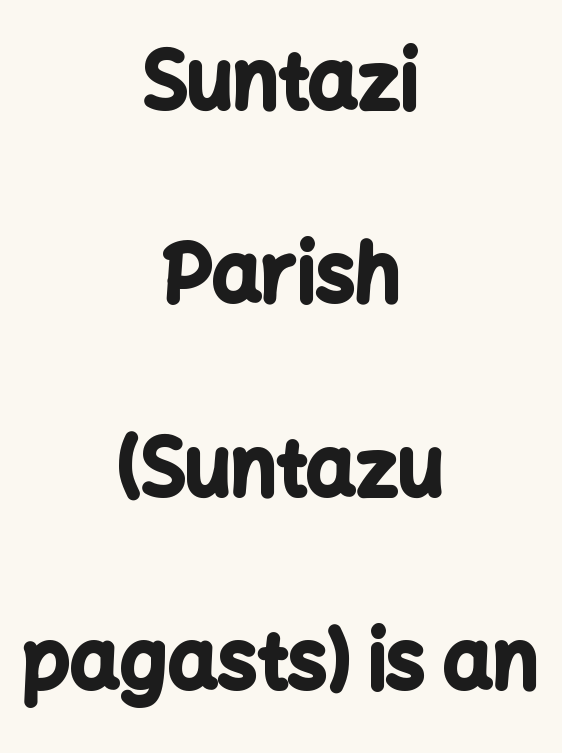
Type style note: lacks serifs. Compared with typical body copy, the letter spacing here is the same. Widely set lines give the paragraph a tall, airy silhouette. Clear beneath every line of the passage. Casual observation: everything's sitting right in the middle.
